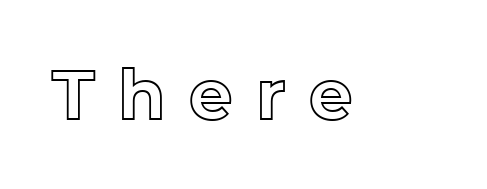
The letters are spread apart with noticeably loose tracking. Bare-footed words on every line. Each letter keeps its own natural width here, so spacing adapts to shape. Quick note: not italic, upright.
